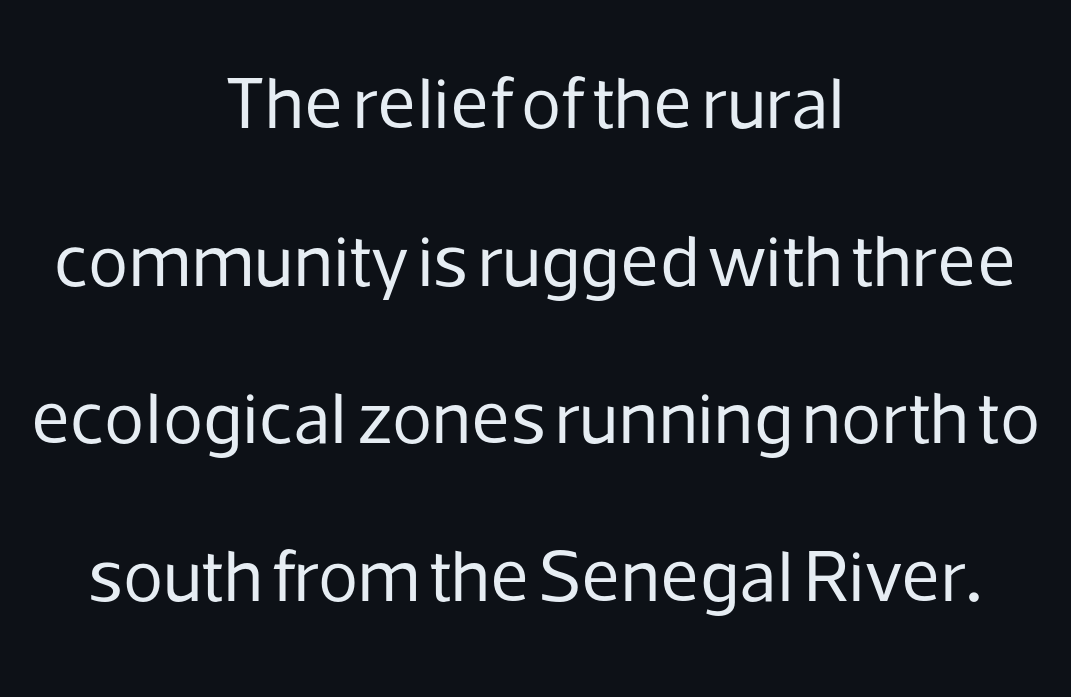
The image shows 74 px regular-weight sans-serif type, upright; set centered, loose line spacing (2.13x), normal letter spacing, not underlined; low stroke contrast and a medium x-height.
